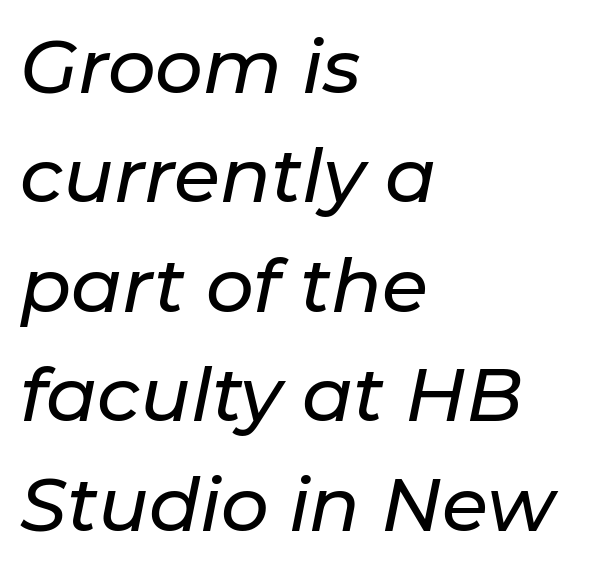
The gaps between neighbouring characters are ordinary and unremarkable. There's an unmistakable incline to the writing here. The rendering uses natural spacing where letterforms have individual widths. In terms of leading, this rendering sits right in the middle. The passage is arranged the way most books set body copy — flush left.
